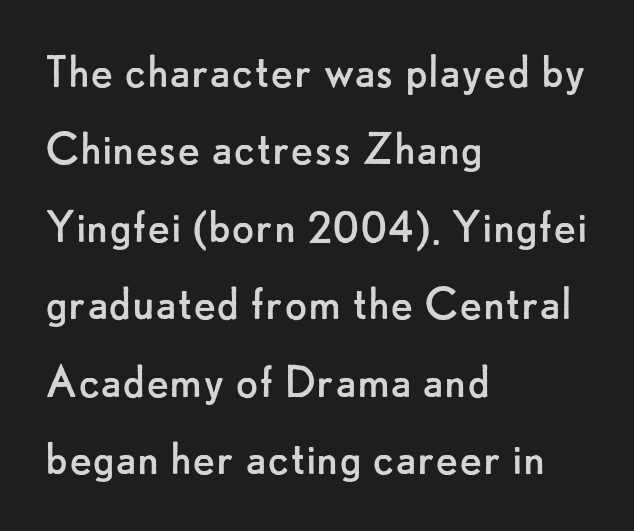
Decoration check: the copy has no underline. Each letter keeps its own natural width here, so spacing adapts to shape. These lines keep a tight, regular rhythm from letter to letter. The typeface has the unassuming heft of standard copy or less.
